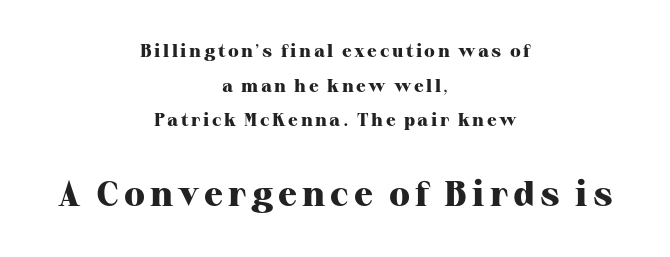
{"serif": "yes", "italic": "no", "bold": "yes", "weight": "heavy", "width": "normal", "stroke_contrast": "high", "x_height": "medium", "monospaced": "no", "underline": "no", "align": "center", "line_spacing": "loose", "line_spacing_ratio": 1.93, "larger_block": "second", "size_ratio": 1.94, "glyph_px": 35}
